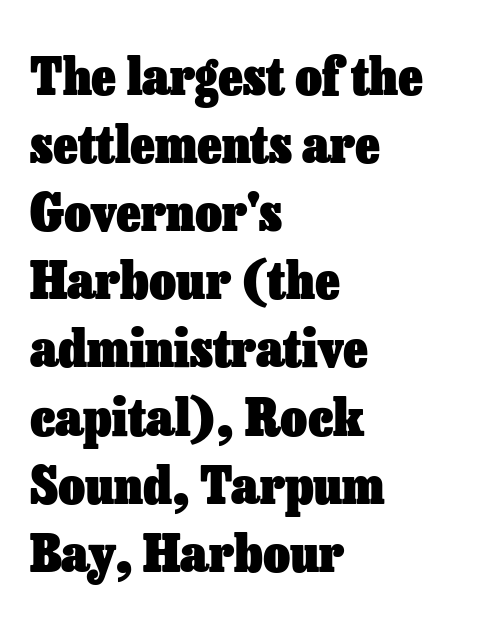
The image shows 52 px heavy type, upright; set left-aligned, normal line spacing (1.31x), normal letter spacing, not underlined; low stroke contrast and a medium x-height.
